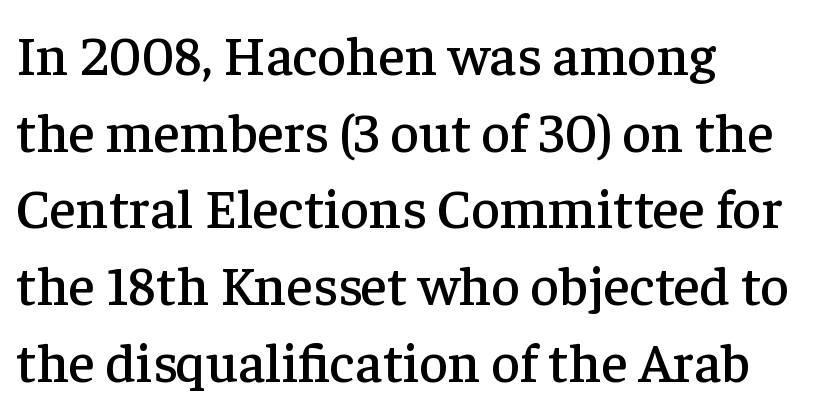
Q: Is the text italic (slanted)? A: No, it is upright.
Q: Is the typeface a serif or a sans-serif typeface? A: Serif.
Q: Is the text underlined? A: No.
Q: How is the paragraph aligned? A: Left-aligned.
Q: Is the spacing between letters normal or unusually wide? A: Normal.
Q: Is the spacing between lines tight, normal or loose? A: Normal.
Q: Width (condensed, normal, or wide)? A: Normal.
Q: Stroke contrast? A: Low.
Q: x-height? A: Medium.
Q: Monospaced? A: No.
